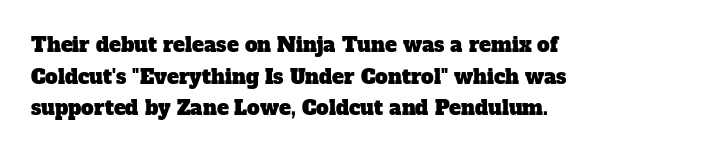
The image shows 20 px text type; set left-aligned, normal line spacing (1.58x), normal letter spacing, not underlined.
